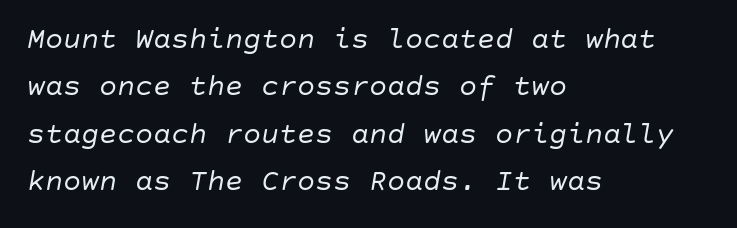
Reading down the column, the eye jumps a familiar distance to each next line. The glyphs are unaccompanied by any horizontal stroke below them. Look at the tracking — it's just the regular setting, nothing added. Typeset ragged right — the left edge is the straight one.
